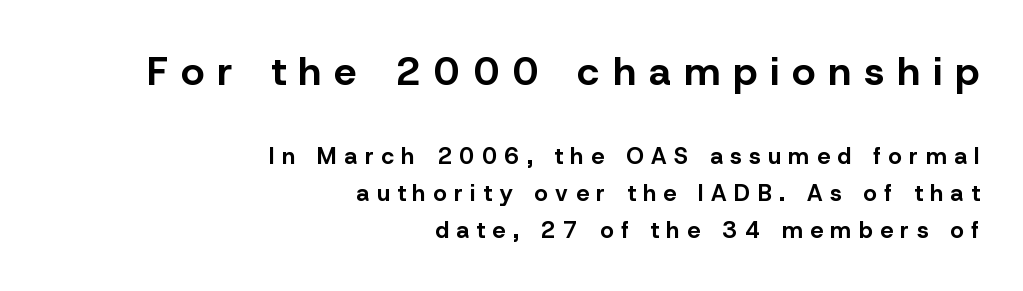
You could not count columns in this text — the font is proportionally spaced. Typographic density is high because the face is bold. Posture: upright roman. Classification — sans serif. Two sizes are in play, and the larger belongs to the first block. This rendering features lettering with no underline.
